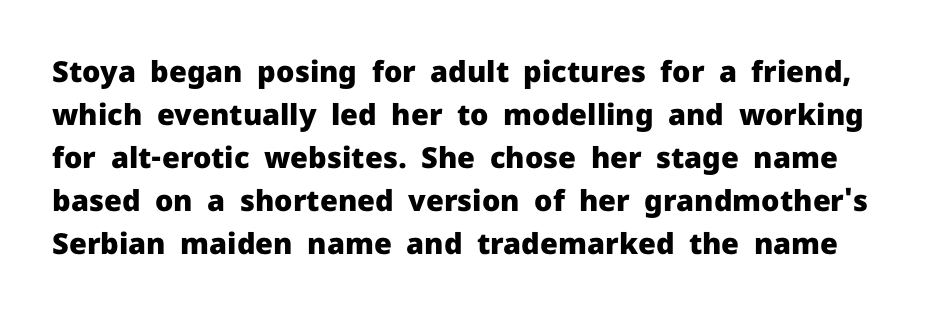
Q: Is the text bold? A: Yes.
Q: Is the text italic (slanted)? A: No, it is upright.
Q: Is the typeface a serif or a sans-serif typeface? A: Sans-serif.
Q: Is the text underlined? A: No.
Q: Is the spacing between letters normal or unusually wide? A: Normal.
Q: Is the spacing between lines tight, normal or loose? A: Normal.
Q: Width (condensed, normal, or wide)? A: Normal.
Q: Stroke contrast? A: Low.
Q: x-height? A: Medium.
Q: Monospaced? A: No.
